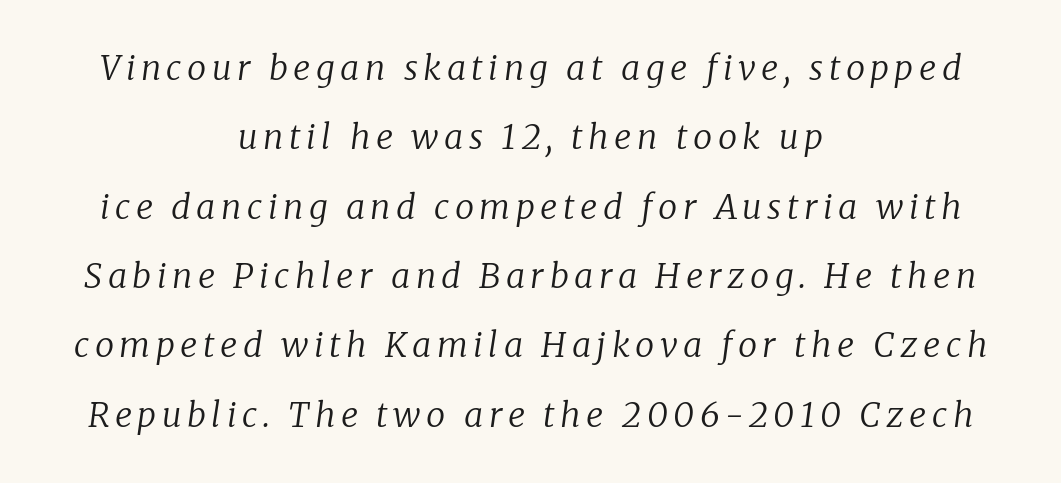
Stem width sits at or under what a default text font uses. The text carries the slant typical of an italic or oblique font. Spacing verdict: proportional, widths tailored to each character. The designer went with a serif here, giving each stem small feet. This sample trades compactness for vertical openness between lines. Notice how the passage keeps no hard edge, just a central spine.
